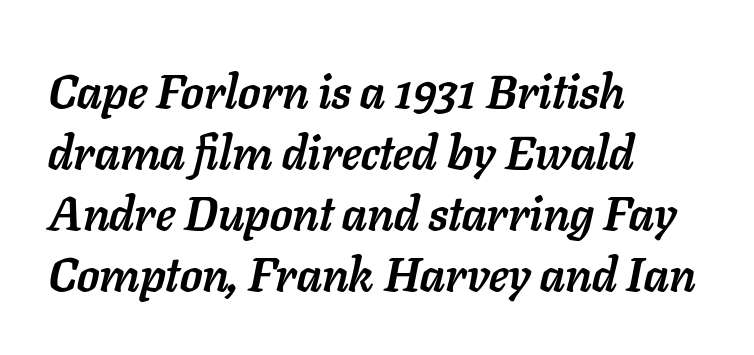
The image shows 48 px semibold type, italic (leaning right); set left-aligned, normal line spacing (1.27x), normal letter spacing, not underlined; low stroke contrast and a medium x-height.
